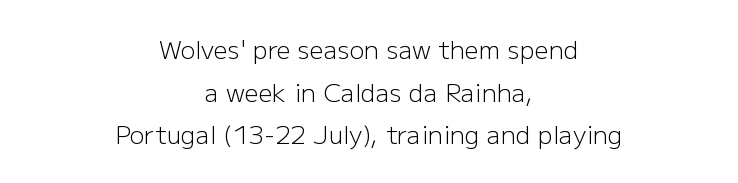
{"italic": "no", "bold": "no", "underline": "no", "align": "center", "line_spacing_ratio": 1.71, "letter_spacing": "normal", "letter_spacing_em": 0.0, "glyph_px": 25}
